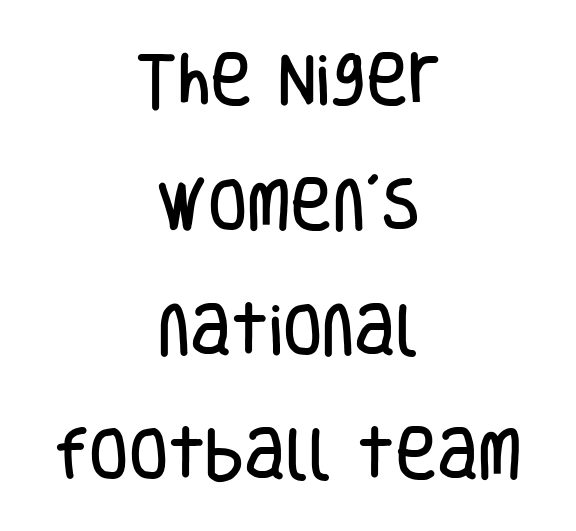
The image shows 57 px condensed sans-serif type, upright; set centered, loose line spacing (2.19x), normal letter spacing, not underlined; low stroke contrast and a large x-height.
